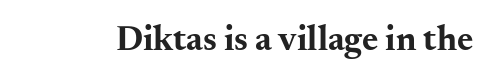
The image shows 35 px bold, wide serif type, upright; set normal letter spacing, not underlined; medium stroke contrast and a small x-height.
